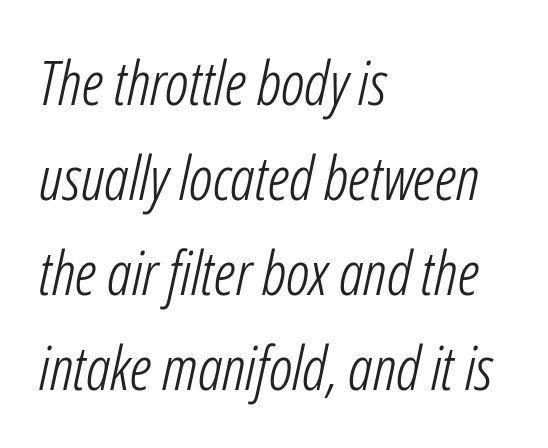
Q: Is the text bold? A: No.
Q: Is the text italic (slanted)? A: Yes, it leans right by about 12 degrees.
Q: Is the text underlined? A: No.
Q: How is the paragraph aligned? A: Left-aligned.
Q: Is the spacing between letters normal or unusually wide? A: Normal.
Q: Is the spacing between lines tight, normal or loose? A: Normal.
Q: Width (condensed, normal, or wide)? A: Condensed.
Q: Stroke contrast? A: Low.
Q: x-height? A: Medium.
Q: Monospaced? A: No.
